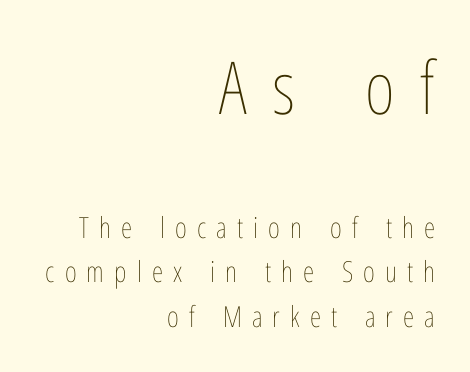
The image shows 73 px thin, condensed type, upright; set right-aligned, normal line spacing (1.55x), unusually wide letter spacing (+0.35 em), not underlined; the first (top) block is 2.52x larger; low stroke contrast and a medium x-height.
